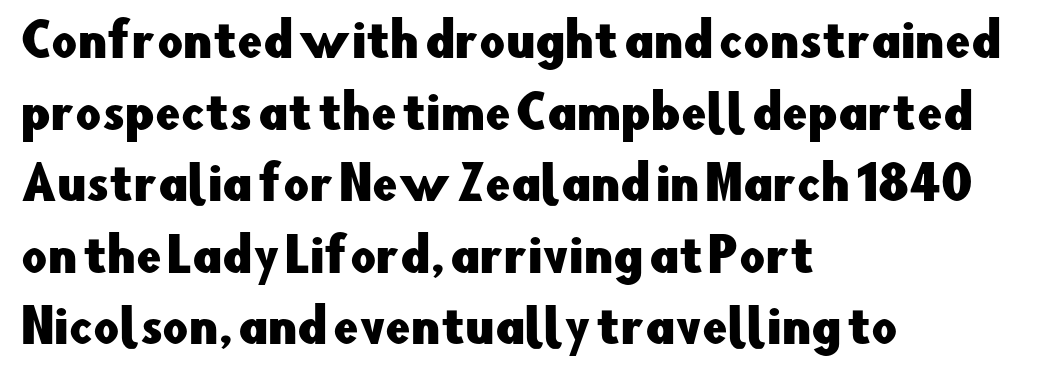
The image shows 45 px sans-serif type, upright; set left-aligned, normal line spacing (1.59x), normal letter spacing, not underlined; low stroke contrast and a small x-height.
